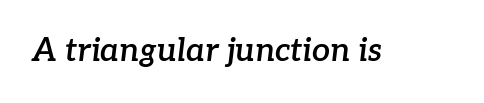
{"serif": "yes", "italic": "yes", "lean": "right", "slant_degrees": 7, "bold": "semi", "weight": "semibold", "width": "normal", "stroke_contrast": "low", "x_height": "medium", "monospaced": "no", "underline": "no", "letter_spacing": "normal", "letter_spacing_em": 0.0, "glyph_px": 32}
